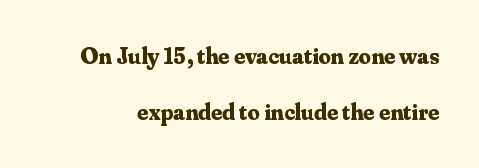
The image shows 24 px bold type, upright; set loose line spacing (2.34x), normal letter spacing, not underlined.
